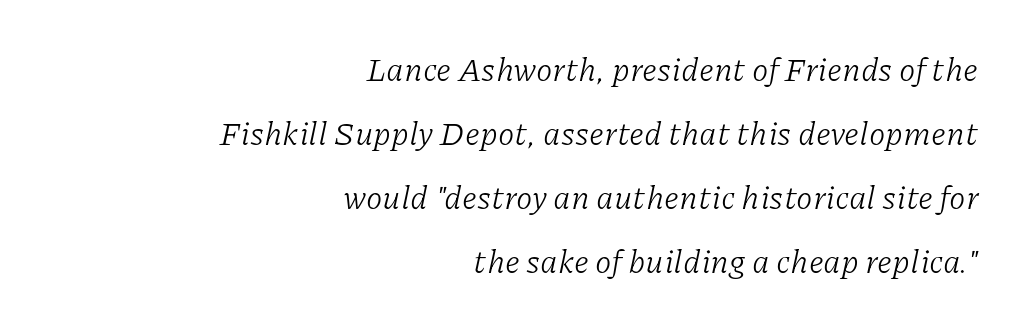
Italic: yes, the glyphs are oblique. Looks like regular typesetting: each glyph gets only the width it needs. Stem width sits at or under what a default text font uses. In terms of letterform style, serifs are clearly present. These lines stack with their right ends in a neat column.
